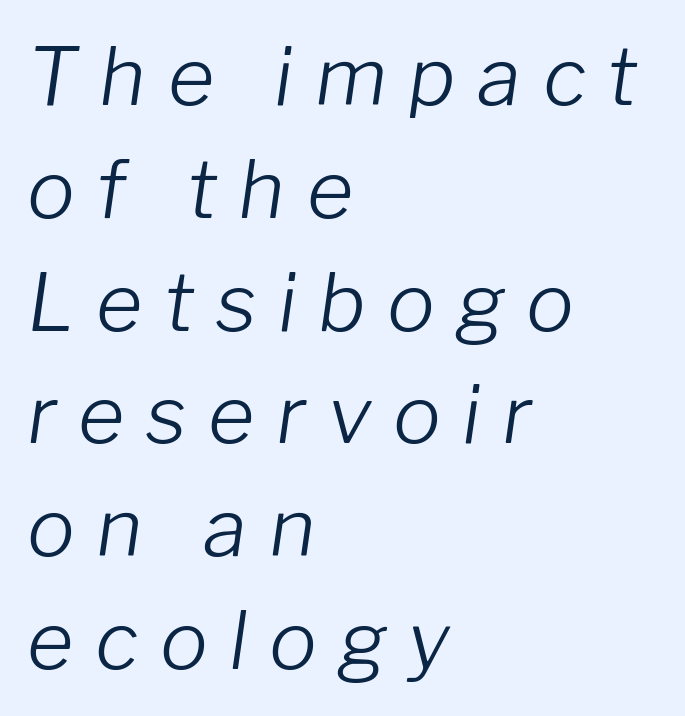
{"italic": "yes", "lean": "right", "slant_degrees": 8, "bold": "no", "weight": "light", "width": "normal", "stroke_contrast": "low", "x_height": "medium", "monospaced": "no", "underline": "no", "align": "left", "line_spacing": "normal", "line_spacing_ratio": 1.41, "letter_spacing": "wide", "letter_spacing_em": 0.27, "glyph_px": 80}
